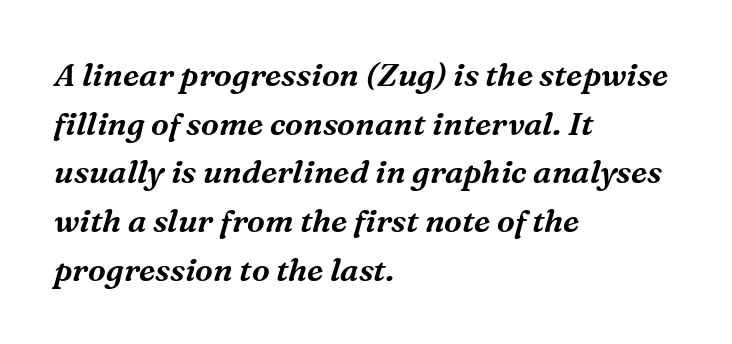
The passage shown has conventional tracking throughout. This block has exactly the height ordinary leading produces. Each letter's strokes conclude with small projecting serifs. The gap between lines stays unmarked. The letters advance in unequal steps, a hallmark of proportional type.
